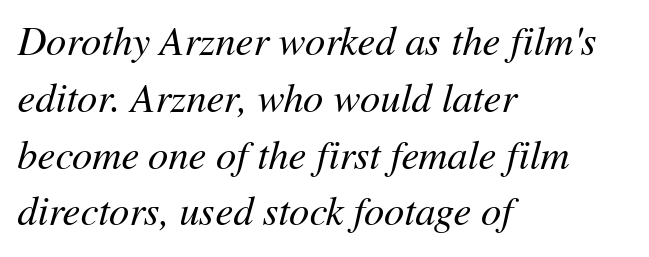
{"italic": "yes", "lean": "right", "slant_degrees": 11, "bold": "no", "weight": "regular", "width": "normal", "stroke_contrast": "medium", "x_height": "medium", "monospaced": "no", "underline": "no", "align": "left", "line_spacing": "normal", "line_spacing_ratio": 1.42, "letter_spacing": "normal", "letter_spacing_em": 0.0, "glyph_px": 40}
